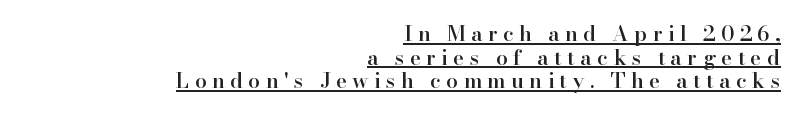
{"italic": "no", "bold": "semi", "underline": "yes", "align": "right", "line_spacing": "tight", "line_spacing_ratio": 1.12, "letter_spacing": "wide", "letter_spacing_em": 0.26, "glyph_px": 21}
